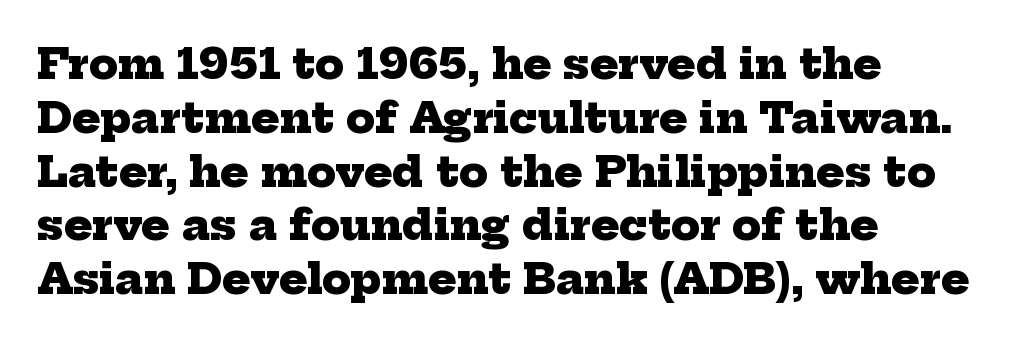
{"serif": "yes", "bold": "yes", "weight": "heavy", "width": "normal", "stroke_contrast": "low", "x_height": "medium", "monospaced": "no", "underline": "no", "align": "left", "line_spacing": "normal", "line_spacing_ratio": 1.28, "letter_spacing": "normal", "letter_spacing_em": 0.0, "glyph_px": 42}
